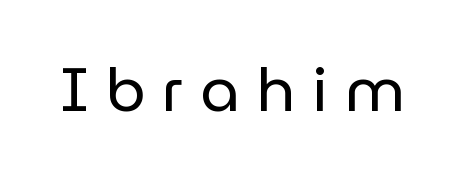
The image shows 62 px regular-weight sans-serif type, upright; set unusually wide letter spacing (+0.27 em), not underlined; low stroke contrast and a medium x-height.
